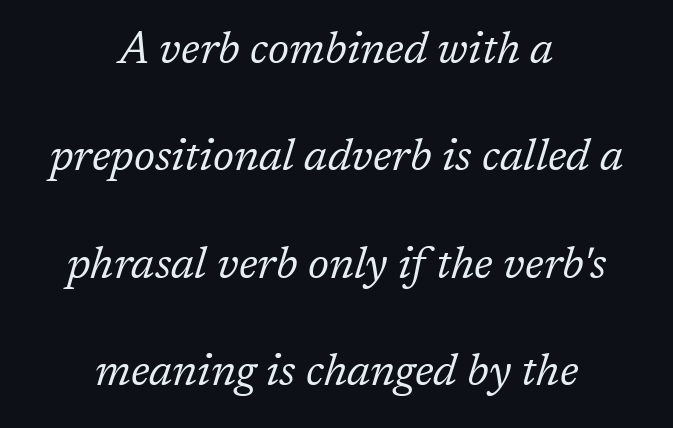
{"serif": "yes", "italic": "yes", "lean": "right", "slant_degrees": 17, "bold": "no", "weight": "regular", "width": "normal", "stroke_contrast": "low", "x_height": "medium", "monospaced": "no", "underline": "no", "align": "center", "line_spacing": "loose", "line_spacing_ratio": 2.44, "letter_spacing": "normal", "letter_spacing_em": 0.0, "glyph_px": 44}
